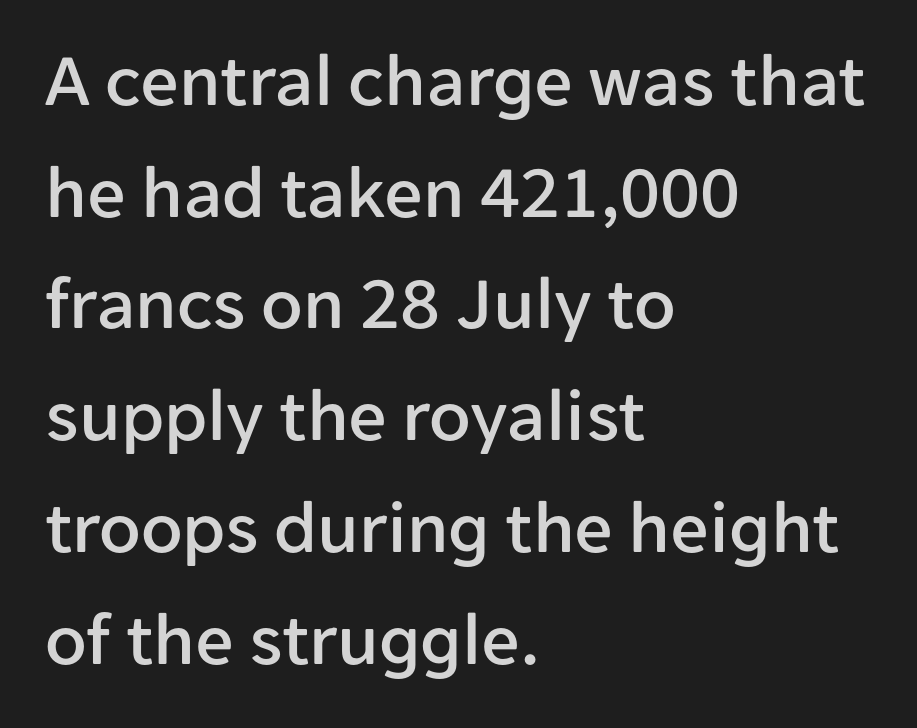
The image shows 76 px sans-serif type, upright; set left-aligned, normal line spacing (1.47x), normal letter spacing, not underlined; low stroke contrast and a medium x-height.
